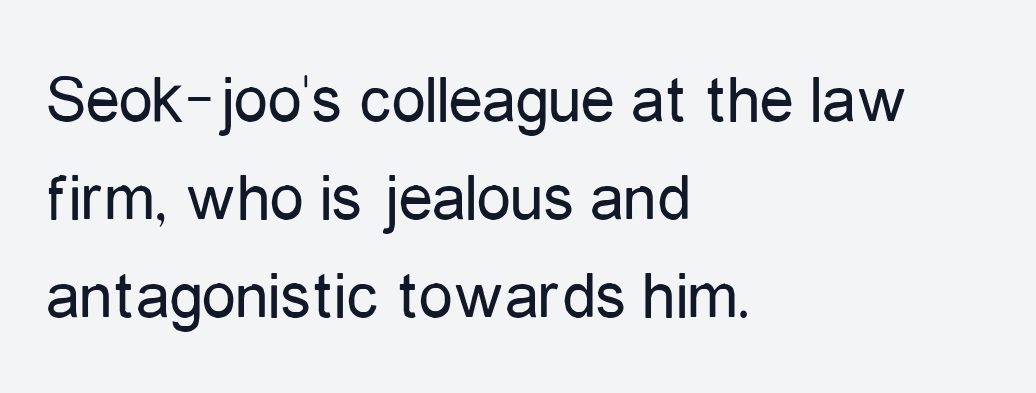
The image shows 68 px regular-weight, condensed sans-serif type, upright; set left-aligned, normal line spacing (1.44x), normal letter spacing, not underlined; low stroke contrast and a medium x-height.
